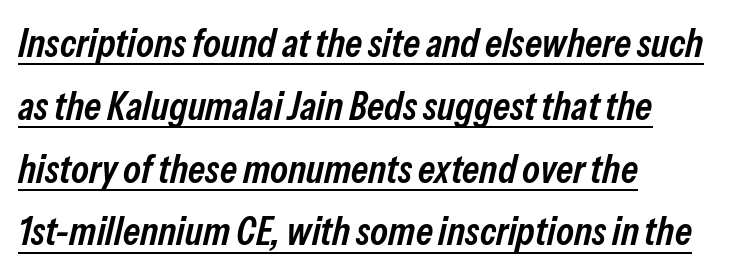
The image shows 40 px semibold, condensed type, italic (leaning right); set left-aligned, normal line spacing (1.57x), normal letter spacing, underlined; low stroke contrast and a medium x-height.
